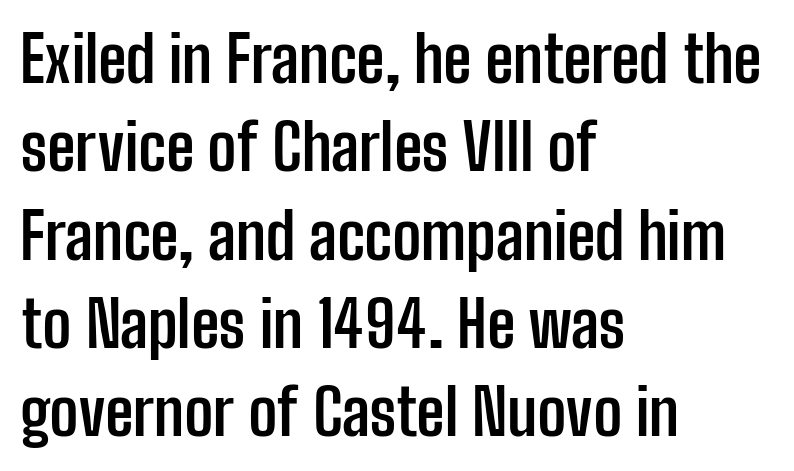
Q: Is the text bold? A: Yes.
Q: Is the text italic (slanted)? A: No, it is upright.
Q: Is the typeface a serif or a sans-serif typeface? A: Sans-serif.
Q: Is the text underlined? A: No.
Q: How is the paragraph aligned? A: Left-aligned.
Q: Is the spacing between letters normal or unusually wide? A: Normal.
Q: Is the spacing between lines tight, normal or loose? A: Normal.
Q: Width (condensed, normal, or wide)? A: Condensed.
Q: Stroke contrast? A: Low.
Q: x-height? A: Medium.
Q: Monospaced? A: No.
